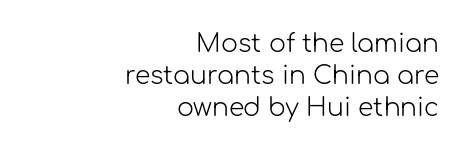
The image shows 25 px text type, upright; set right-aligned, normal line spacing (1.28x), normal letter spacing, not underlined.
